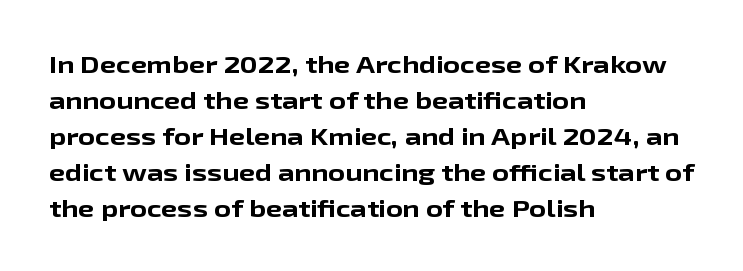
The line-height multiplier appears to be the usual default. Plain, unruled lines of type. The type is set solid horizontally, with unmodified tracking. Horizontal alignment here is leftward, the default for most running prose. Does the weight exceed regular? Yes, all the way to bold.
